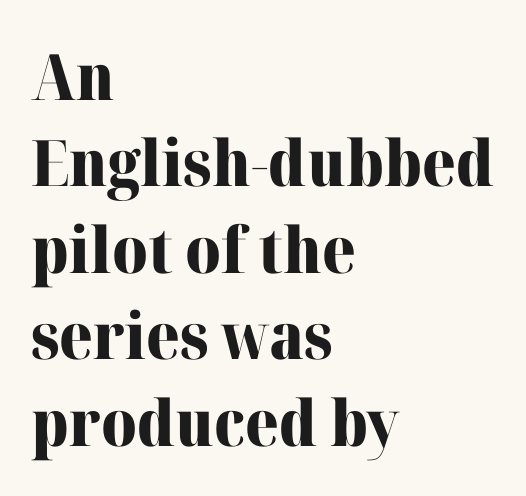
The image shows 64 px heavy serif type, upright; set left-aligned, normal line spacing (1.35x), normal letter spacing, not underlined; high stroke contrast and a medium x-height.
